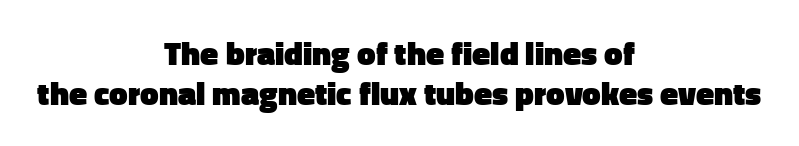
Q: Is the text bold? A: Yes.
Q: Is the text italic (slanted)? A: No, it is upright.
Q: Is the typeface a serif or a sans-serif typeface? A: Sans-serif.
Q: Is the text underlined? A: No.
Q: How is the paragraph aligned? A: Centered.
Q: Is the spacing between letters normal or unusually wide? A: Normal.
Q: Width (condensed, normal, or wide)? A: Normal.
Q: Stroke contrast? A: Low.
Q: x-height? A: Medium.
Q: Monospaced? A: No.
